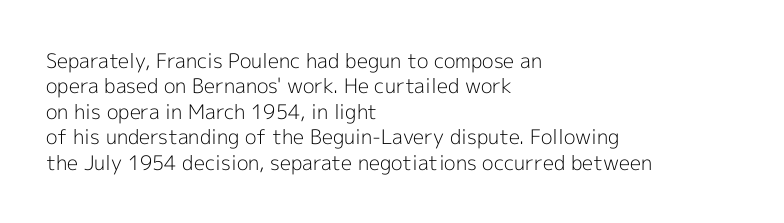
The rows are spaced the way most documents space them. Weight: in the light-to-regular range. Each word holds together tightly as a unit, with standard inter-letter gaps. Nobody drew a line under any word here.
